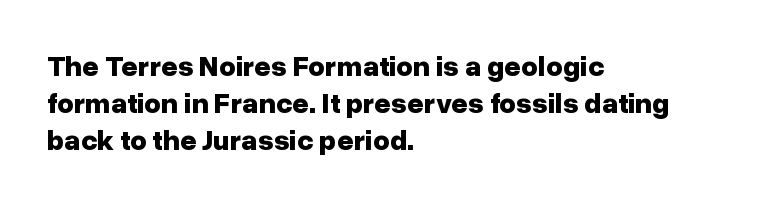
Q: Is the text bold? A: Yes.
Q: Is the text italic (slanted)? A: No, it is upright.
Q: Is the typeface a serif or a sans-serif typeface? A: Sans-serif.
Q: Is the text underlined? A: No.
Q: How is the paragraph aligned? A: Left-aligned.
Q: Is the spacing between letters normal or unusually wide? A: Normal.
Q: Is the spacing between lines tight, normal or loose? A: Normal.
Q: Width (condensed, normal, or wide)? A: Normal.
Q: Stroke contrast? A: Low.
Q: x-height? A: Medium.
Q: Monospaced? A: No.
